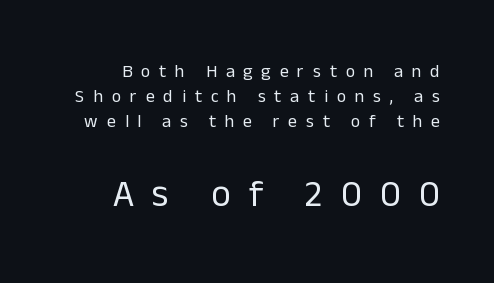
Is this a fixed-width face? No — the glyphs have proportional, varying widths. Each row of text sits above clean, open space. This rendering uses right alignment, leaving the left contour irregular. Rows of type keep a routine distance in the vertical direction. The lettering stays uniformly vertical, giving the passage a roman look. Counters stay open thanks to moderate or lighter strokes.
